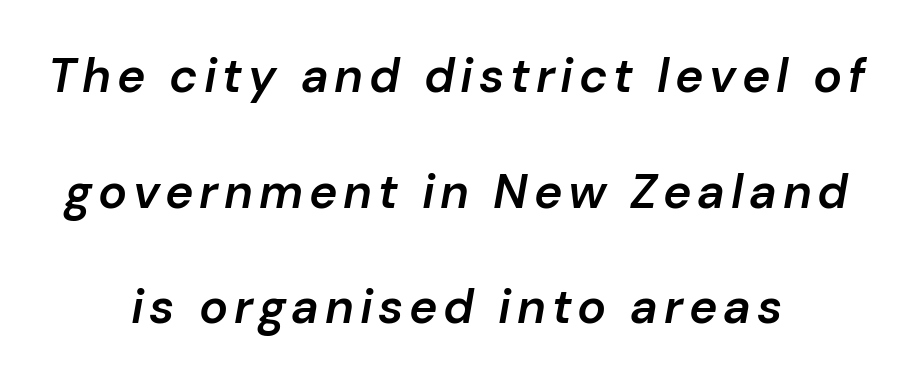
Here the designer chose a conventional face with non-uniform glyph widths. The rag falls on both sides of this text block equally. Whoever set this chose breathing room over compactness in the vertical rhythm. The rendering uses a semibold face; strokes are thickened but not to full bold. Any mark beneath the type? The region is blank. The text carries the slant typical of an italic or oblique font.
